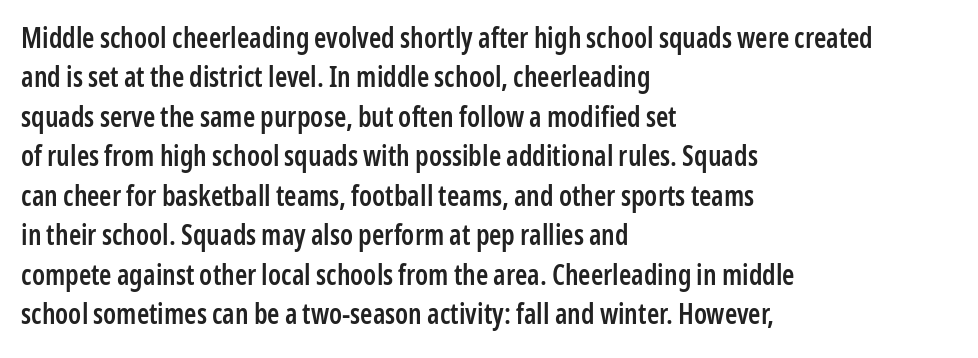
{"serif": "no", "italic": "no", "bold": "semi", "weight": "semibold", "width": "condensed", "stroke_contrast": "low", "x_height": "medium", "monospaced": "no", "underline": "no", "align": "left", "line_spacing": "normal", "line_spacing_ratio": 1.41, "letter_spacing": "normal", "letter_spacing_em": 0.0, "glyph_px": 28}
